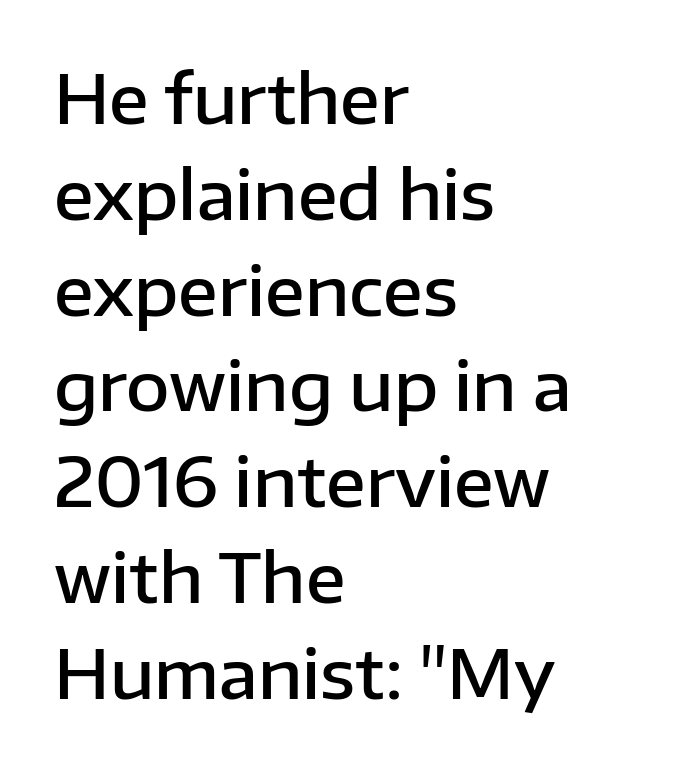
{"serif": "no", "italic": "no", "bold": "semi", "weight": "semibold", "width": "normal", "stroke_contrast": "low", "x_height": "medium", "monospaced": "no", "underline": "no", "align": "left", "line_spacing": "normal", "line_spacing_ratio": 1.43, "letter_spacing": "normal", "letter_spacing_em": 0.0, "glyph_px": 67}
